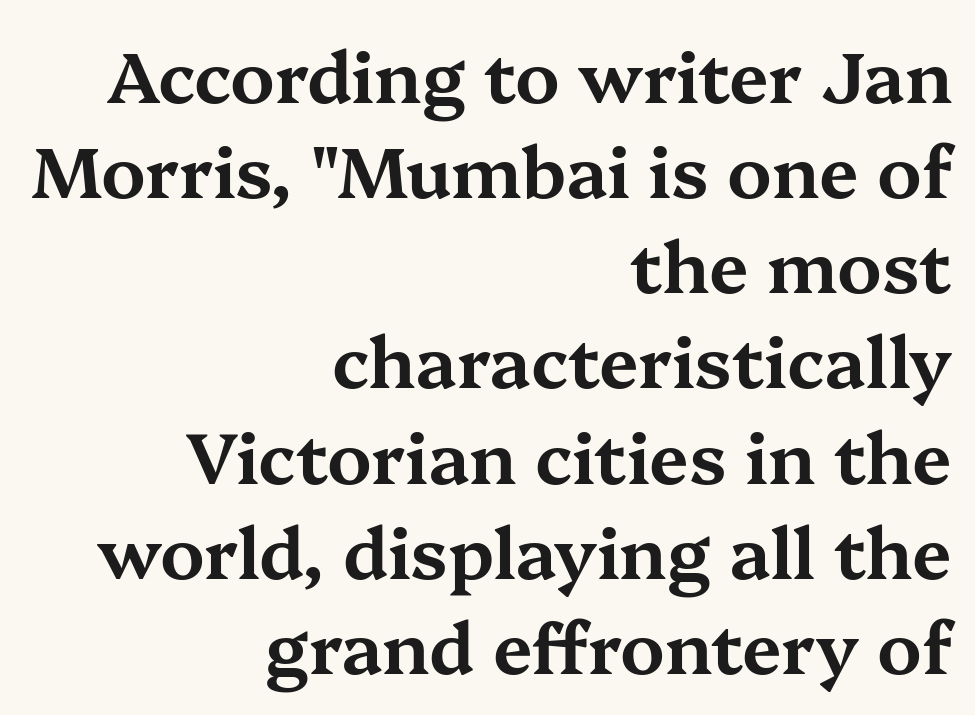
Q: Is the text italic (slanted)? A: No, it is upright.
Q: Is the typeface a serif or a sans-serif typeface? A: Serif.
Q: Is the text underlined? A: No.
Q: How is the paragraph aligned? A: Right-aligned.
Q: Is the spacing between letters normal or unusually wide? A: Normal.
Q: Is the spacing between lines tight, normal or loose? A: Normal.
Q: Width (condensed, normal, or wide)? A: Wide.
Q: Stroke contrast? A: Medium.
Q: x-height? A: Medium.
Q: Monospaced? A: No.
